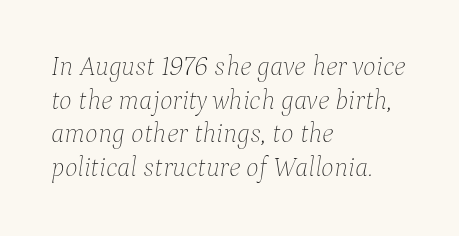
Q: Is the text bold? A: No.
Q: Is the text italic (slanted)? A: Yes, it leans right by about 9 degrees.
Q: Is the text underlined? A: No.
Q: How is the paragraph aligned? A: Left-aligned.
Q: Is the spacing between letters normal or unusually wide? A: Normal.
Q: Is the spacing between lines tight, normal or loose? A: Normal.
